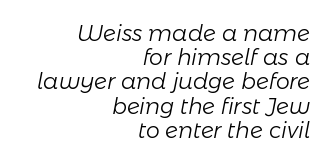
The image shows 22 px text type, italic (leaning right); set right-aligned, tight line spacing (1.1x), normal letter spacing, not underlined.
